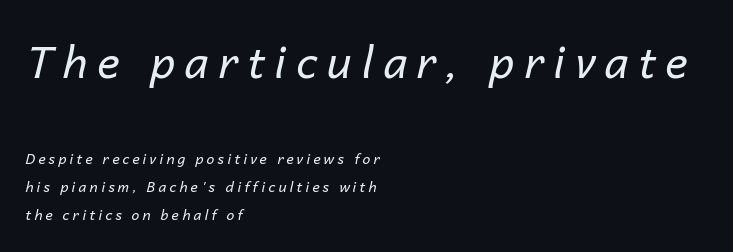
The image shows 43 px regular-weight type, italic (leaning right); set left-aligned, loose line spacing (2.01x), unusually wide letter spacing (+0.23 em), not underlined; the first (top) block is 3.07x larger; low stroke contrast and a medium x-height.
